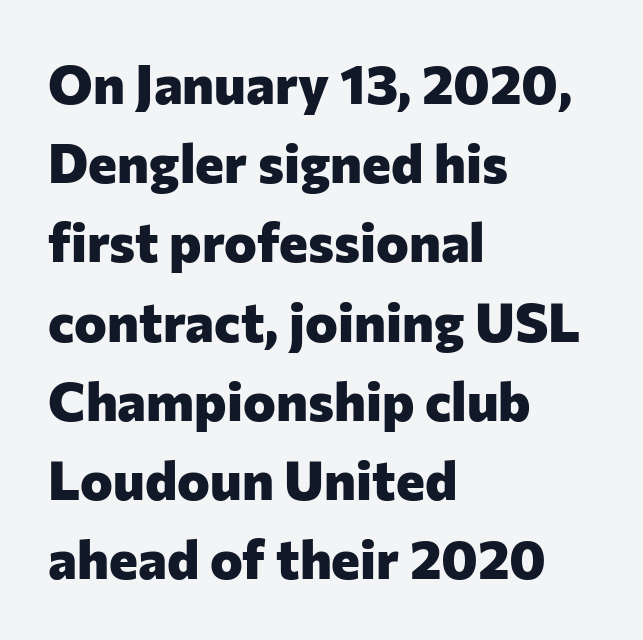
The image shows 55 px heavy sans-serif type, upright; set left-aligned, normal line spacing (1.44x), normal letter spacing, not underlined; low stroke contrast and a medium x-height.
